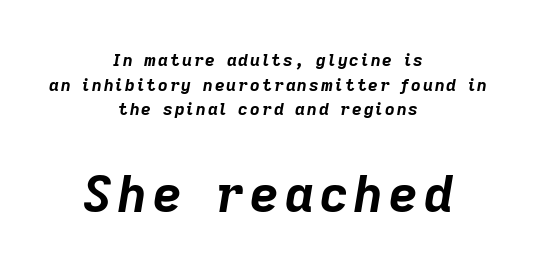
Visually, the bottom section dominates because its glyphs are scaled up. You can tell it's italic because the verticals aren't actually vertical. This rendering features lettering with no underline. Layout note: lines centered. Leading: standard.
